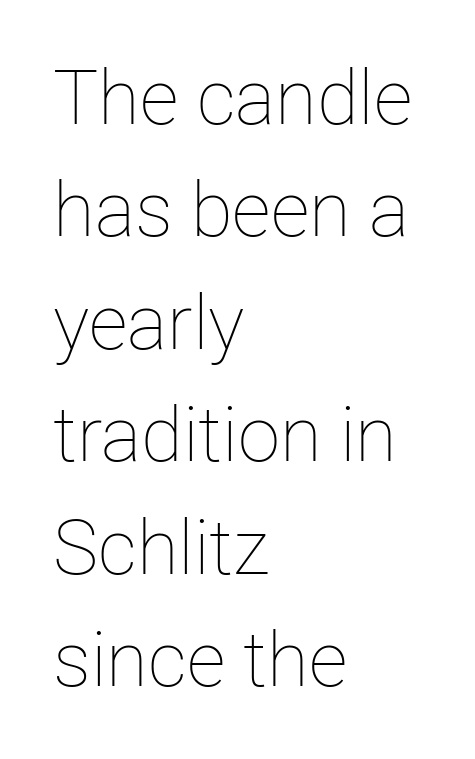
The image shows 76 px thin type, upright; set left-aligned, normal line spacing (1.48x), normal letter spacing, not underlined; low stroke contrast and a medium x-height.
